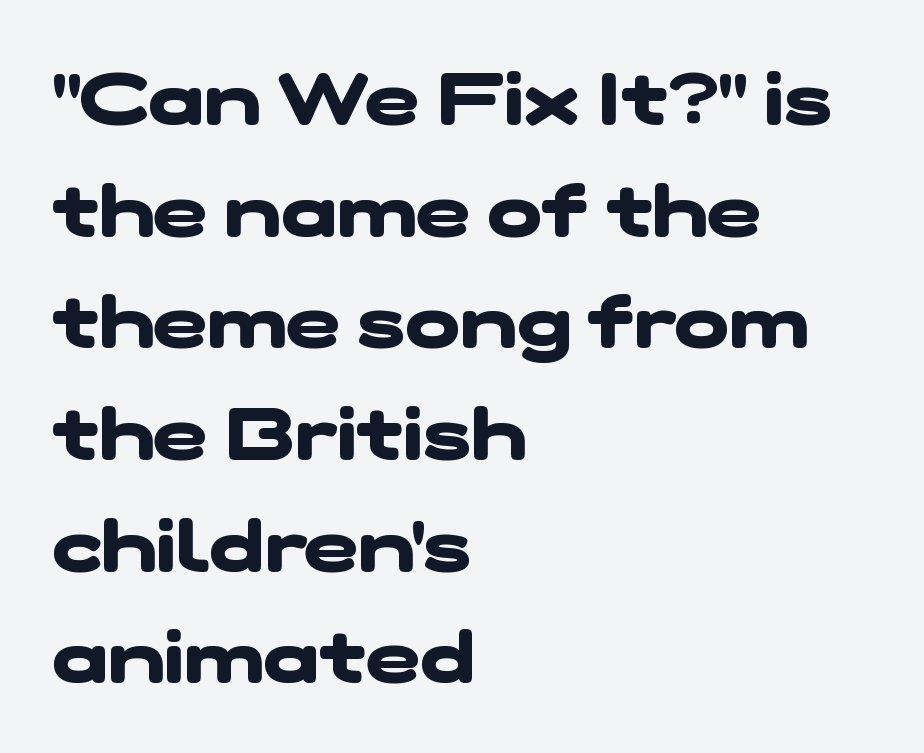
The image shows 73 px heavy, wide sans-serif type; set left-aligned, normal line spacing (1.53x), normal letter spacing, not underlined; low stroke contrast and a medium x-height.
